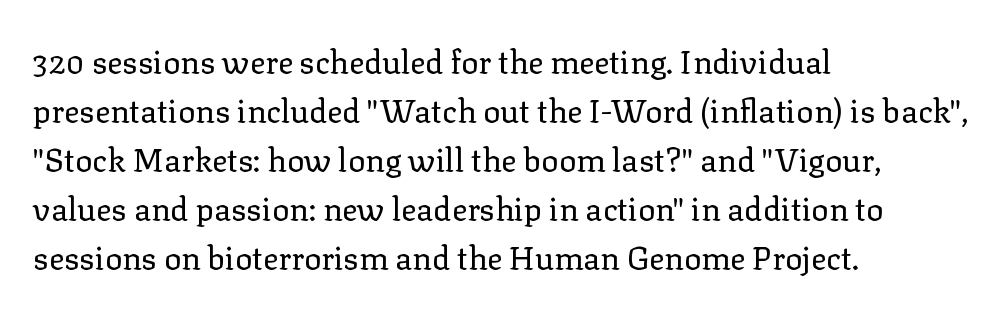
{"serif": "yes", "italic": "no", "bold": "no", "weight": "regular", "width": "normal", "stroke_contrast": "low", "x_height": "medium", "monospaced": "no", "underline": "no", "align": "left", "line_spacing": "normal", "line_spacing_ratio": 1.53, "letter_spacing": "normal", "letter_spacing_em": 0.0, "glyph_px": 32}
